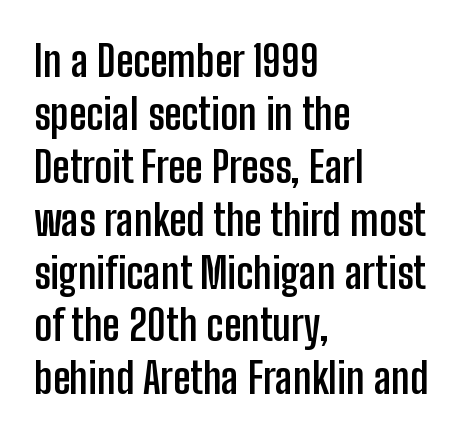
{"serif": "no", "italic": "no", "bold": "yes", "weight": "semibold", "width": "condensed", "stroke_contrast": "low", "x_height": "medium", "monospaced": "no", "underline": "no", "align": "left", "line_spacing_ratio": 1.23, "letter_spacing": "normal", "letter_spacing_em": 0.0, "glyph_px": 43}
